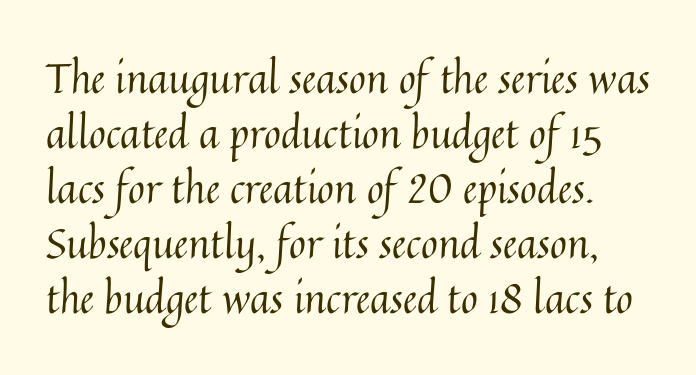
Q: Is the text bold? A: No.
Q: Is the text underlined? A: No.
Q: Is the spacing between letters normal or unusually wide? A: Normal.
Q: Is the spacing between lines tight, normal or loose? A: Normal.
Q: Width (condensed, normal, or wide)? A: Normal.
Q: Stroke contrast? A: Medium.
Q: x-height? A: Medium.
Q: Monospaced? A: No.
